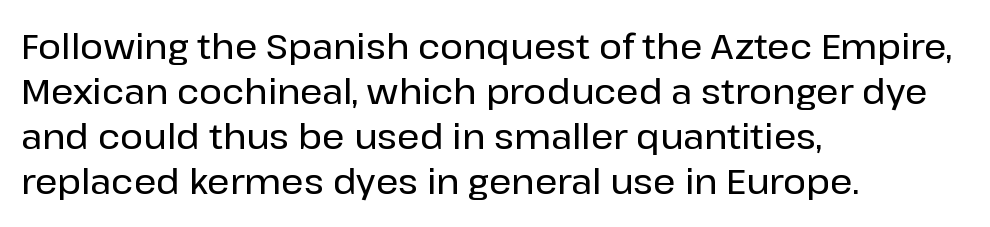
The image shows 35 px sans-serif type, upright; set left-aligned, normal line spacing (1.29x), normal letter spacing, not underlined; low stroke contrast and a medium x-height.
